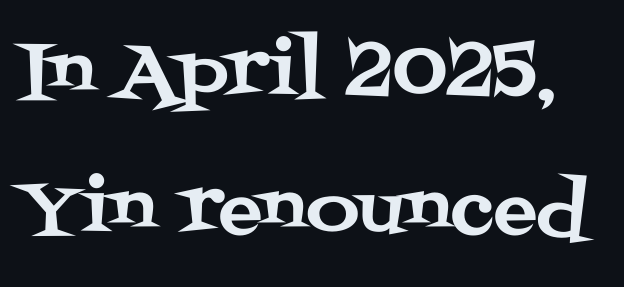
Q: Is the text italic (slanted)? A: No, it is upright.
Q: Is the typeface a serif or a sans-serif typeface? A: Serif.
Q: Is the text underlined? A: No.
Q: Is the spacing between letters normal or unusually wide? A: Normal.
Q: Width (condensed, normal, or wide)? A: Normal.
Q: Stroke contrast? A: Medium.
Q: x-height? A: Large.
Q: Monospaced? A: No.
